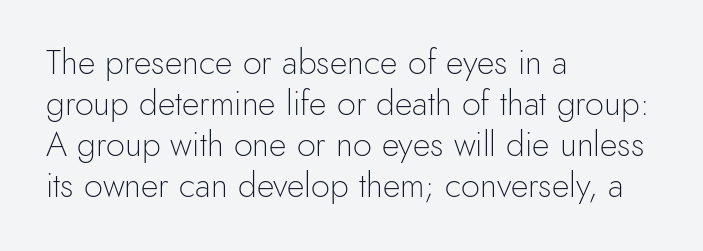
{"serif": "no", "italic": "no", "bold": "no", "weight": "light", "width": "normal", "x_height": "small", "monospaced": "no", "underline": "no", "align": "left", "line_spacing_ratio": 1.21, "letter_spacing": "normal", "letter_spacing_em": 0.0, "glyph_px": 34}
